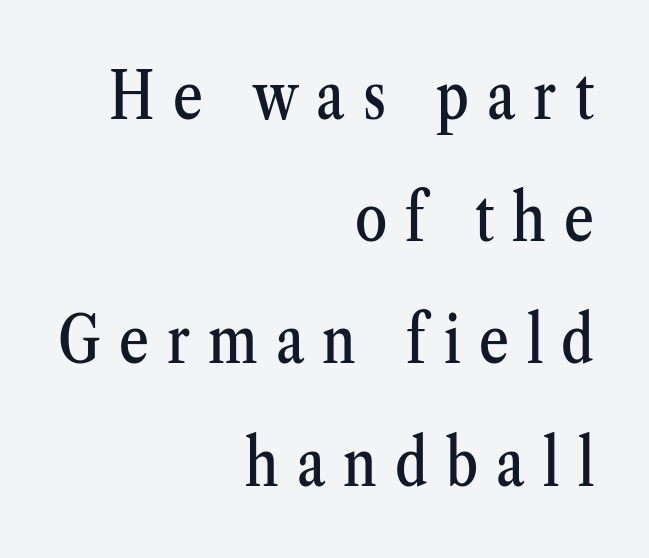
Q: Is the text italic (slanted)? A: No, it is upright.
Q: Is the typeface a serif or a sans-serif typeface? A: Serif.
Q: Is the text underlined? A: No.
Q: How is the paragraph aligned? A: Right-aligned.
Q: Is the spacing between letters normal or unusually wide? A: Unusually wide.
Q: Width (condensed, normal, or wide)? A: Condensed.
Q: Stroke contrast? A: Medium.
Q: x-height? A: Medium.
Q: Monospaced? A: No.
